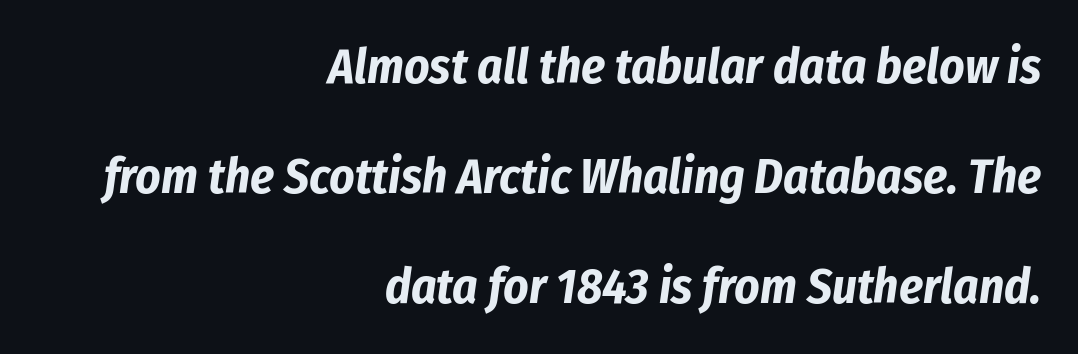
The image shows 49 px bold, condensed type, italic (leaning right); set right-aligned, loose line spacing (2.25x), normal letter spacing, not underlined; low stroke contrast and a medium x-height.
